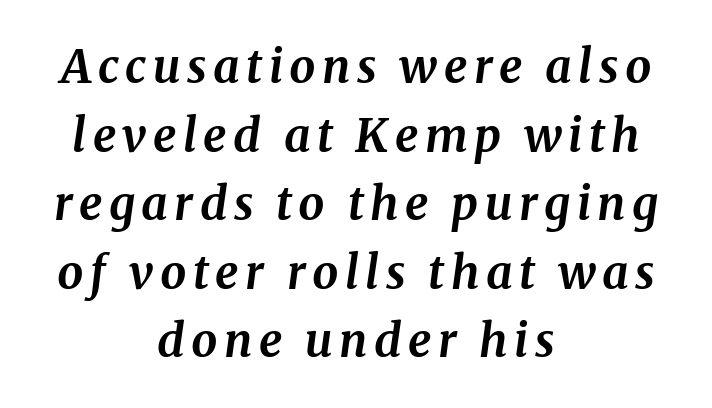
The image shows 46 px bold serif type, italic (leaning right); set centered, normal line spacing (1.49x), not underlined; medium stroke contrast and a medium x-height.
